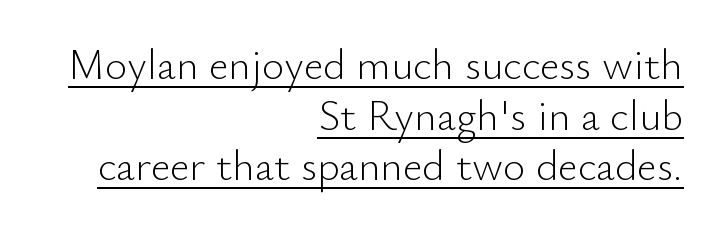
The image shows 43 px light sans-serif type, upright; set right-aligned, line spacing 1.18x, normal letter spacing, underlined; low stroke contrast and a small x-height.
